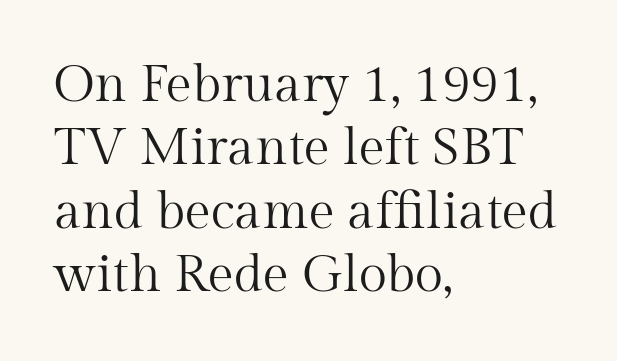
The image shows 52 px regular-weight serif type, upright; set left-aligned, line spacing 1.22x, normal letter spacing, not underlined; medium stroke contrast and a medium x-height.
